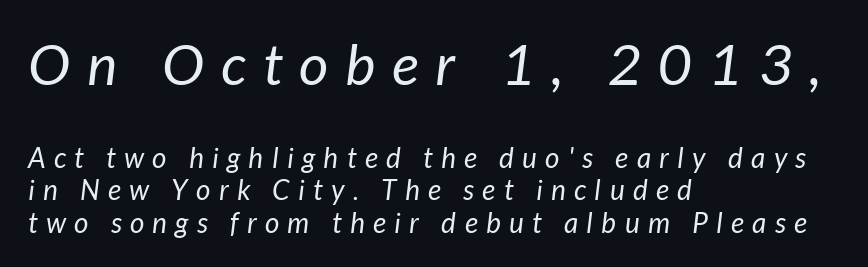
These lines were composed using italics. These lines are set flush left with a ragged right edge. The font is comparable to plain body text, perhaps lighter. Any mark beneath the type? The region is blank. Do the characters align in a grid? No, the font is proportional.
